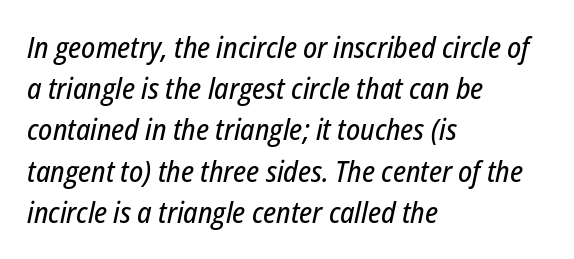
The rendering anchors every line to the left-hand side. The leading is moderate, giving the passage an even texture. Spacing verdict: proportional, widths tailored to each character. These lines keep a tight, regular rhythm from letter to letter.
